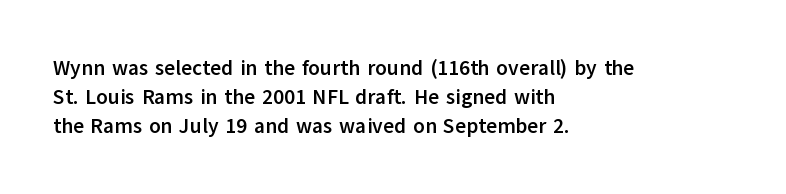
Leftover space on each line is placed entirely after the last word. The baseline area is clear. Tracking value appears to be zero — textbook default spacing. Is the type bold? Yes — the strokes are clearly thick and heavy.
